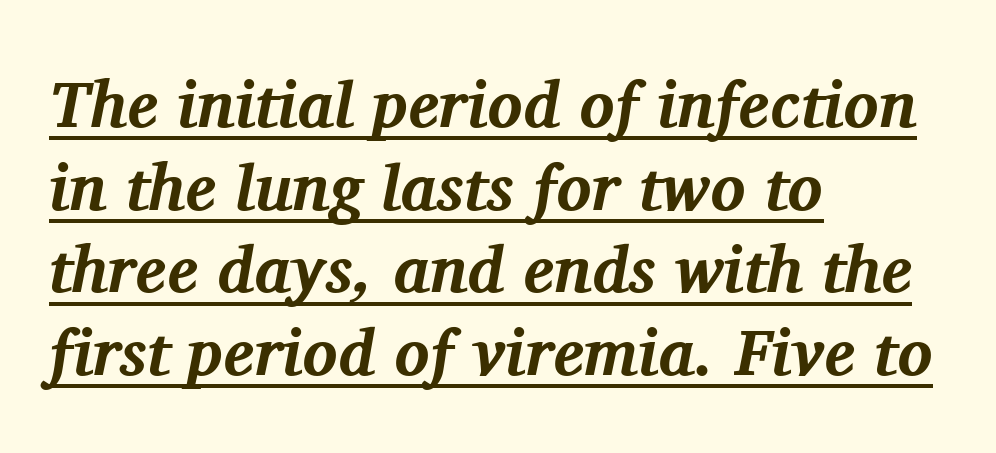
The image shows 65 px bold serif type, italic (leaning right); set left-aligned, normal line spacing (1.27x), normal letter spacing, underlined; medium stroke contrast and a medium x-height.
